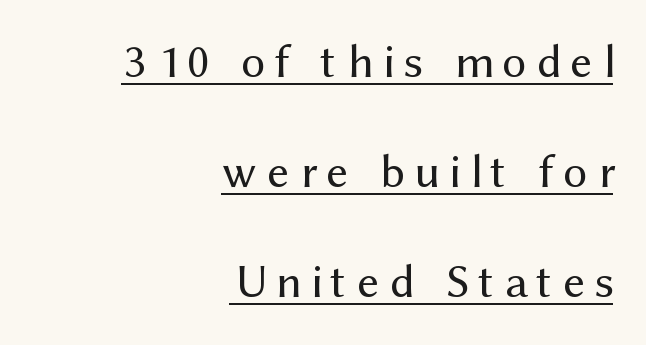
Q: Is the text bold? A: No.
Q: Is the text italic (slanted)? A: No, it is upright.
Q: Is the typeface a serif or a sans-serif typeface? A: Sans-serif.
Q: Is the text underlined? A: Yes.
Q: How is the paragraph aligned? A: Right-aligned.
Q: Is the spacing between letters normal or unusually wide? A: Unusually wide.
Q: Is the spacing between lines tight, normal or loose? A: Loose.
Q: Width (condensed, normal, or wide)? A: Normal.
Q: Stroke contrast? A: Medium.
Q: x-height? A: Medium.
Q: Monospaced? A: No.
